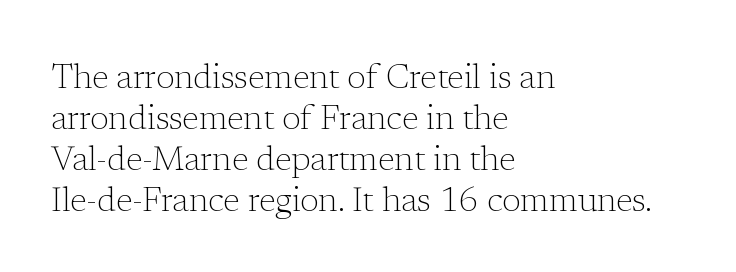
A typesetter would call this zero additional tracking. Unlike a clean sans, this face finishes its strokes with serifs. The font sits on the lighter half of the weight spectrum, regular included. Leftover space on each line is placed entirely after the last word. The glyphs are unaccompanied by any horizontal stroke below them.
